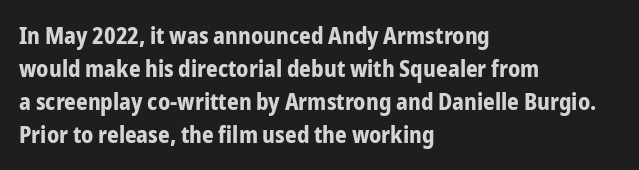
This sample keeps an unexceptional amount of space between lines. Strokes here are thick enough to call this a true bold. A student would call this left alignment; a typographer would say flush left, rag right. You can tell it's not italic because the verticals are truly vertical.
